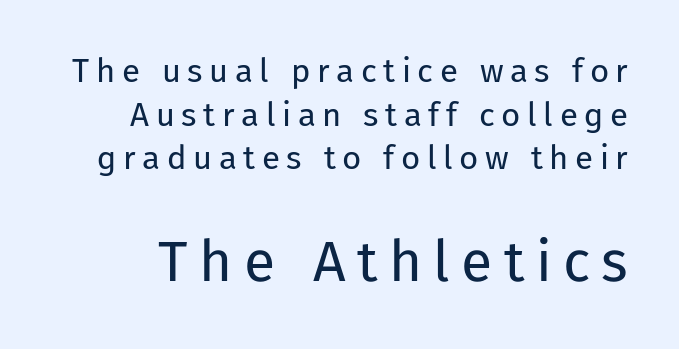
Q: Is the text bold? A: No.
Q: Is the text italic (slanted)? A: No, it is upright.
Q: Is the typeface a serif or a sans-serif typeface? A: Sans-serif.
Q: Is the text underlined? A: No.
Q: Is the spacing between letters normal or unusually wide? A: Unusually wide.
Q: Is the spacing between lines tight, normal or loose? A: Normal.
Q: Which block of text is set in a larger size, the first (top) or the second (bottom)? A: The second (bottom) one.
Q: Width (condensed, normal, or wide)? A: Normal.
Q: Stroke contrast? A: Low.
Q: x-height? A: Medium.
Q: Monospaced? A: No.
